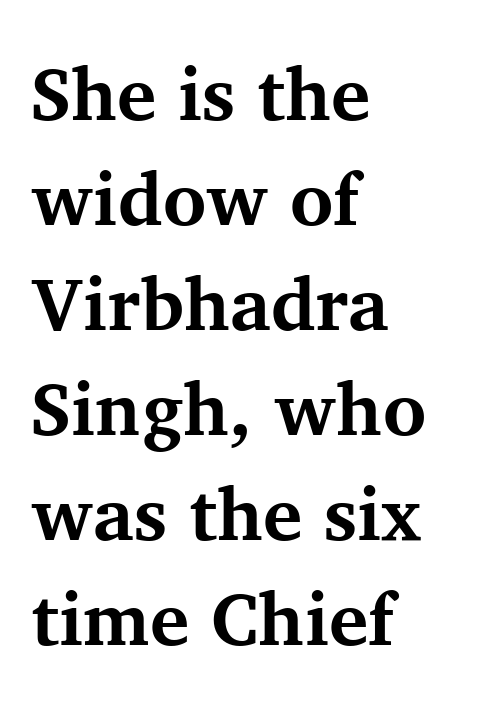
{"serif": "yes", "italic": "no", "bold": "yes", "weight": "bold", "width": "normal", "stroke_contrast": "medium", "x_height": "medium", "monospaced": "no", "underline": "no", "align": "left", "line_spacing": "normal", "line_spacing_ratio": 1.42, "letter_spacing": "normal", "letter_spacing_em": 0.0, "glyph_px": 74}
